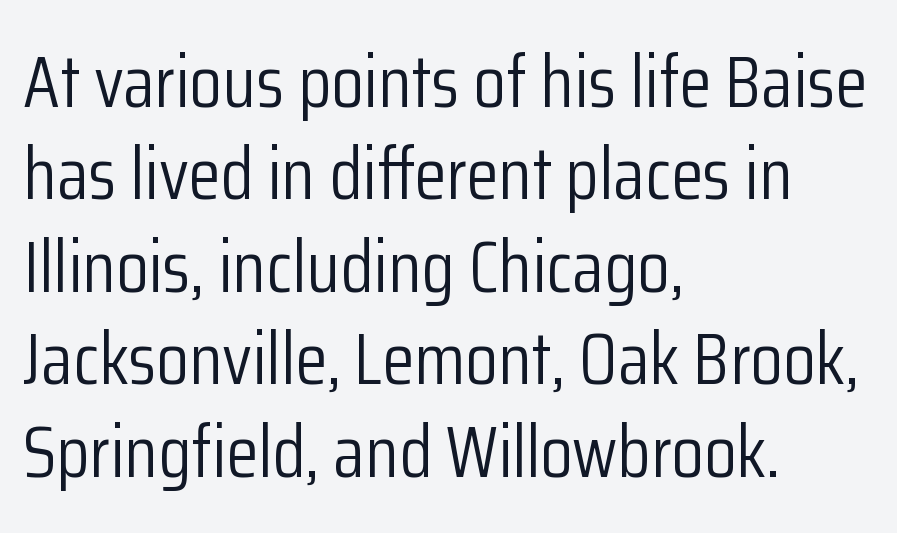
Q: Is the text bold? A: No.
Q: Is the text italic (slanted)? A: No, it is upright.
Q: Is the typeface a serif or a sans-serif typeface? A: Sans-serif.
Q: Is the text underlined? A: No.
Q: How is the paragraph aligned? A: Left-aligned.
Q: Is the spacing between letters normal or unusually wide? A: Normal.
Q: Is the spacing between lines tight, normal or loose? A: Normal.
Q: Width (condensed, normal, or wide)? A: Condensed.
Q: Stroke contrast? A: Low.
Q: x-height? A: Medium.
Q: Monospaced? A: No.
